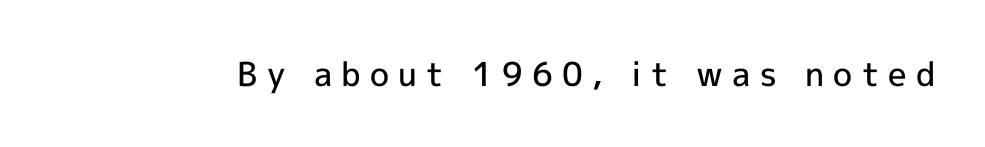
A typesetter would label this face a sans. Caption: expanded tracking, letters set apart. The passage shown is semibold, sitting just below true bold. You could not count columns in this text — the font is proportionally spaced.
